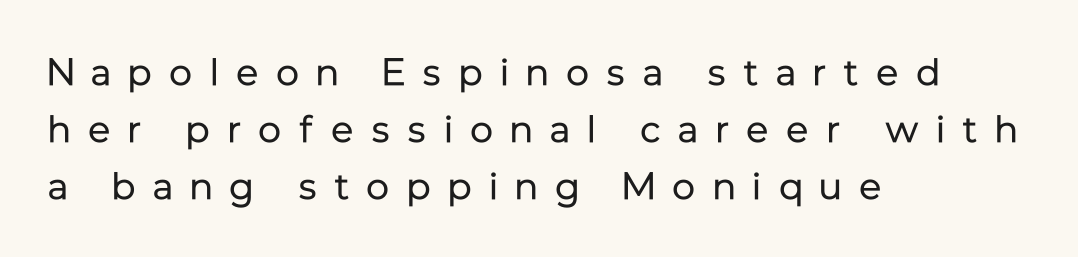
Q: Is the text bold? A: No.
Q: Is the text italic (slanted)? A: No, it is upright.
Q: Is the typeface a serif or a sans-serif typeface? A: Sans-serif.
Q: Is the text underlined? A: No.
Q: How is the paragraph aligned? A: Left-aligned.
Q: Is the spacing between letters normal or unusually wide? A: Unusually wide.
Q: Is the spacing between lines tight, normal or loose? A: Normal.
Q: Width (condensed, normal, or wide)? A: Normal.
Q: Stroke contrast? A: Low.
Q: x-height? A: Medium.
Q: Monospaced? A: No.
